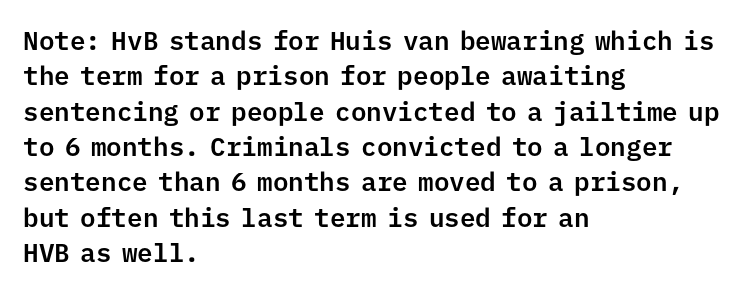
Q: Is the text italic (slanted)? A: No, it is upright.
Q: Is the text underlined? A: No.
Q: How is the paragraph aligned? A: Left-aligned.
Q: Is the spacing between letters normal or unusually wide? A: Normal.
Q: Is the spacing between lines tight, normal or loose? A: Normal.
